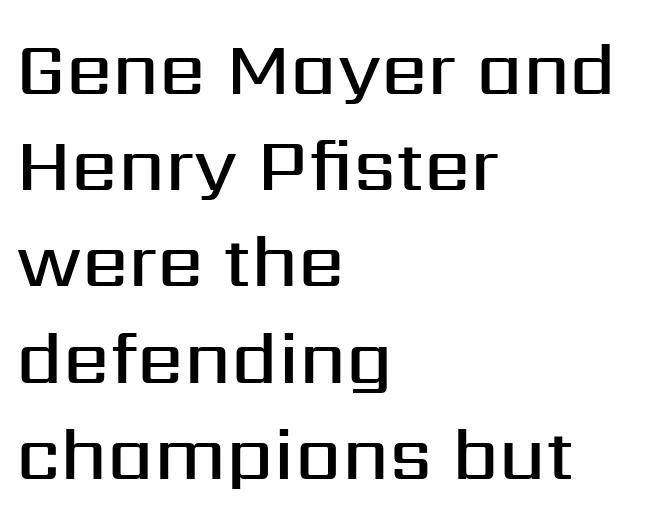
{"serif": "no", "italic": "no", "bold": "semi", "weight": "semibold", "width": "normal", "stroke_contrast": "medium", "x_height": "medium", "monospaced": "no", "underline": "no", "align": "left", "line_spacing": "normal", "line_spacing_ratio": 1.3, "letter_spacing": "normal", "letter_spacing_em": 0.0, "glyph_px": 74}
